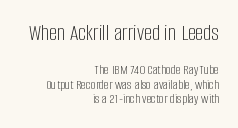
The image shows 23 px text type, upright; set right-aligned, tight line spacing (1.04x), normal letter spacing, not underlined; the first (top) block is 1.64x larger.
